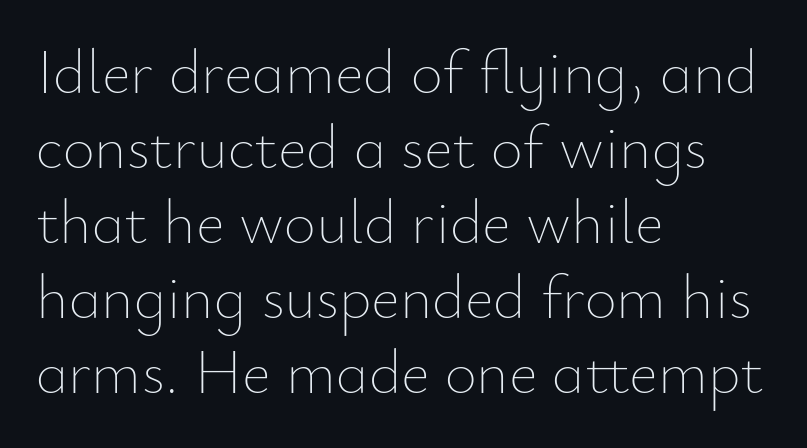
The image shows 62 px thin type, upright; set left-aligned, line spacing 1.21x, normal letter spacing, not underlined; low stroke contrast and a small x-height.
